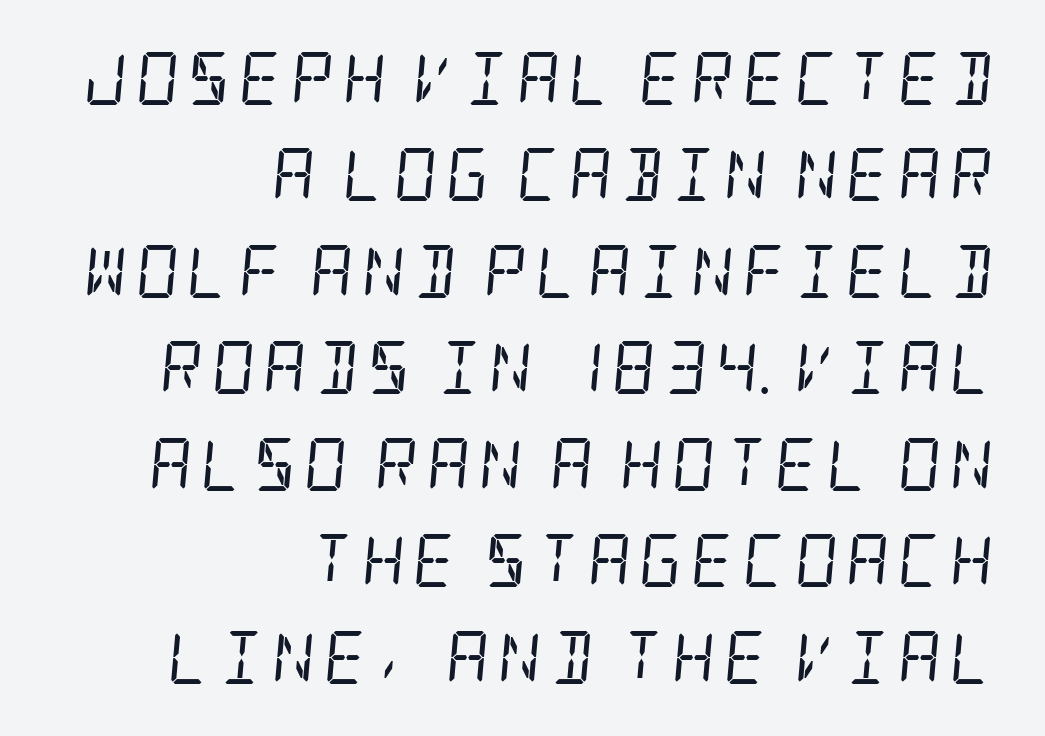
{"serif": "yes", "italic": "yes", "lean": "right", "slant_degrees": 5, "bold": "no", "weight": "regular", "width": "condensed", "stroke_contrast": "low", "x_height": "large", "underline": "no", "align": "right", "line_spacing_ratio": 1.82, "glyph_px": 53}
